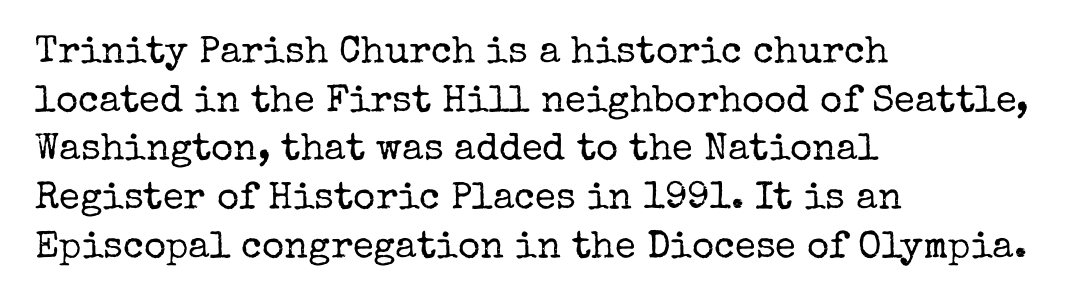
The letters sit at their default tracking, neither squeezed nor spread. Every stem runs plumb, perpendicular to the baseline. Horizontal bands of white between lines are of average thickness. Typeset ragged right — the left edge is the straight one. The face used here is proportionally spaced, like ordinary book or web type.
